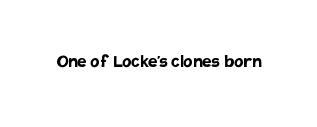
{"italic": "no", "bold": "yes", "underline": "no", "letter_spacing": "normal", "letter_spacing_em": 0.0, "glyph_px": 21}
